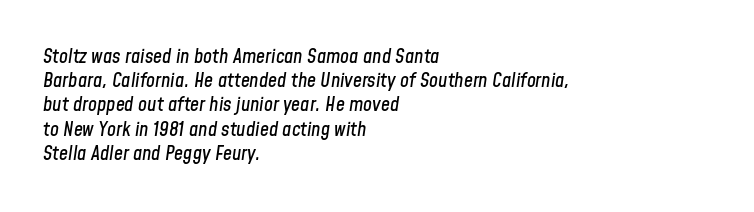
Caption: standard tracking, unaltered. Line starts are locked; line ends wander. This sample uses an oblique cut, with every glyph tilted off the vertical. Plain, unruled lines of type.
